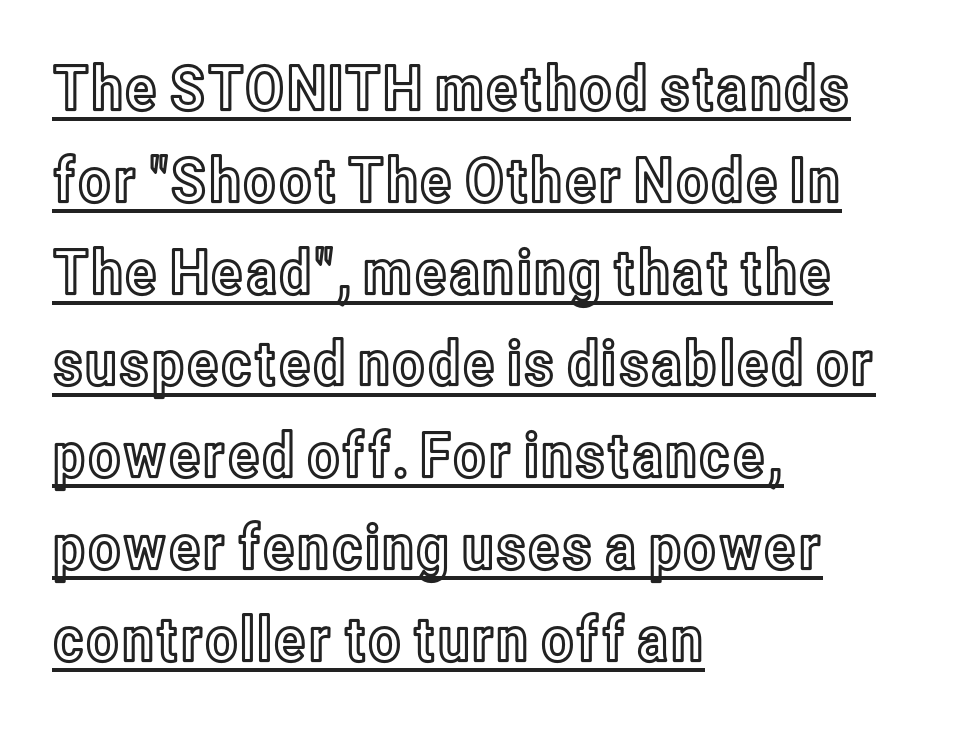
{"italic": "no", "width": "condensed", "x_height": "medium", "monospaced": "no", "underline": "yes", "align": "left", "line_spacing": "normal", "line_spacing_ratio": 1.48, "letter_spacing": "normal", "letter_spacing_em": 0.0, "glyph_px": 62}
